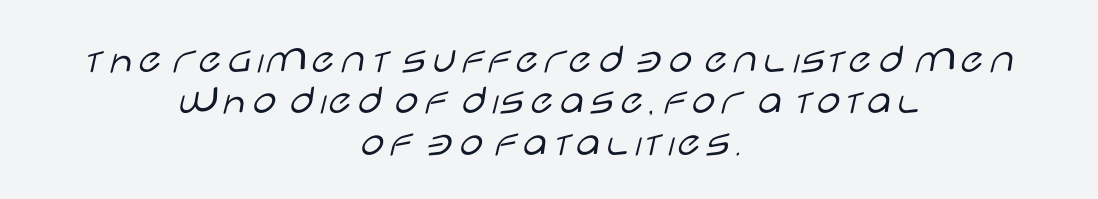
The image shows 43 px light, wide sans-serif type; set centered, tight line spacing (0.96x), normal letter spacing, not underlined; low stroke contrast and a large x-height.
